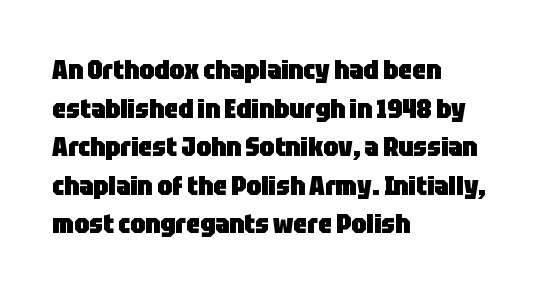
Q: Is the text bold? A: Yes.
Q: Is the text italic (slanted)? A: No, it is upright.
Q: Is the text underlined? A: No.
Q: How is the paragraph aligned? A: Left-aligned.
Q: Is the spacing between letters normal or unusually wide? A: Normal.
Q: Is the spacing between lines tight, normal or loose? A: Normal.
